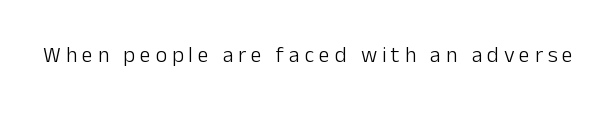
The font is comparable to plain body text, perhaps lighter. The font's upright variant was chosen for this text. The gaps between neighbouring characters are conspicuously large. Rule under the text: the space is simply empty.
